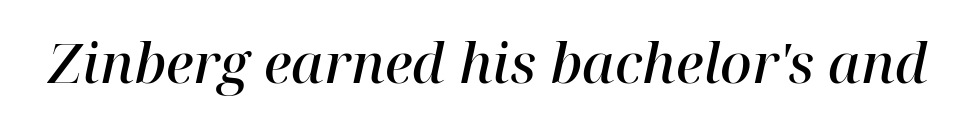
{"serif": "yes", "italic": "yes", "lean": "right", "slant_degrees": 12, "bold": "semi", "weight": "semibold", "width": "normal", "stroke_contrast": "high", "x_height": "medium", "monospaced": "no", "underline": "no", "letter_spacing": "normal", "letter_spacing_em": 0.0, "glyph_px": 55}
